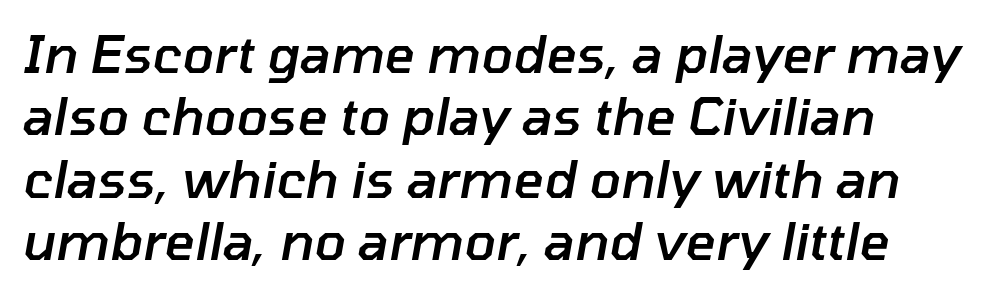
The image shows 52 px semibold type, italic (leaning right); set left-aligned, line spacing 1.2x, normal letter spacing, not underlined; low stroke contrast and a medium x-height.
